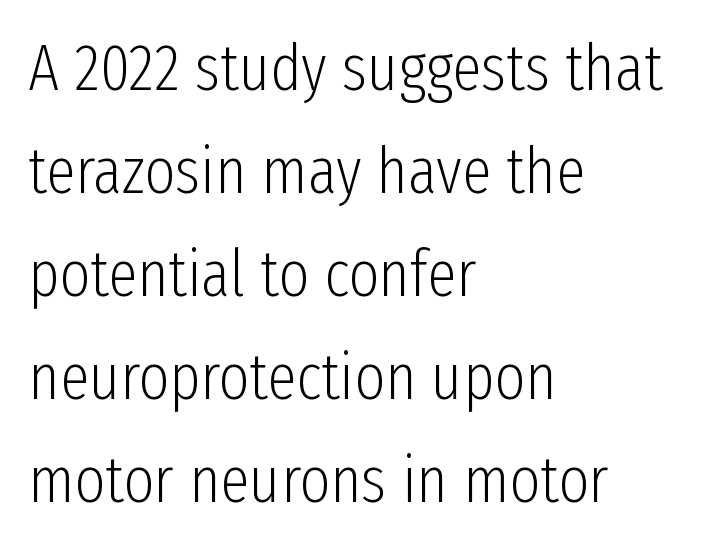
Q: Is the text bold? A: No.
Q: Is the text italic (slanted)? A: No, it is upright.
Q: Is the typeface a serif or a sans-serif typeface? A: Sans-serif.
Q: Is the text underlined? A: No.
Q: How is the paragraph aligned? A: Left-aligned.
Q: Is the spacing between letters normal or unusually wide? A: Normal.
Q: Is the spacing between lines tight, normal or loose? A: Normal.
Q: Width (condensed, normal, or wide)? A: Condensed.
Q: Stroke contrast? A: Low.
Q: x-height? A: Medium.
Q: Monospaced? A: No.
